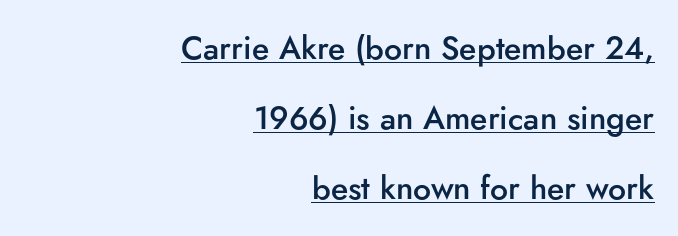
{"serif": "no", "italic": "no", "bold": "semi", "weight": "semibold", "width": "normal", "stroke_contrast": "low", "x_height": "small", "monospaced": "no", "underline": "yes", "align": "right", "line_spacing": "loose", "line_spacing_ratio": 2.19, "letter_spacing": "normal", "letter_spacing_em": 0.0, "glyph_px": 32}
